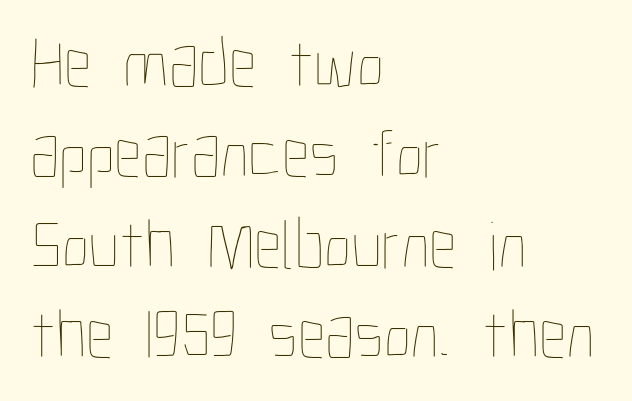
{"italic": "no", "bold": "no", "weight": "thin", "width": "condensed", "stroke_contrast": "low", "x_height": "medium", "monospaced": "no", "underline": "no", "align": "left", "line_spacing": "normal", "line_spacing_ratio": 1.29, "letter_spacing": "normal", "letter_spacing_em": 0.0, "glyph_px": 70}
